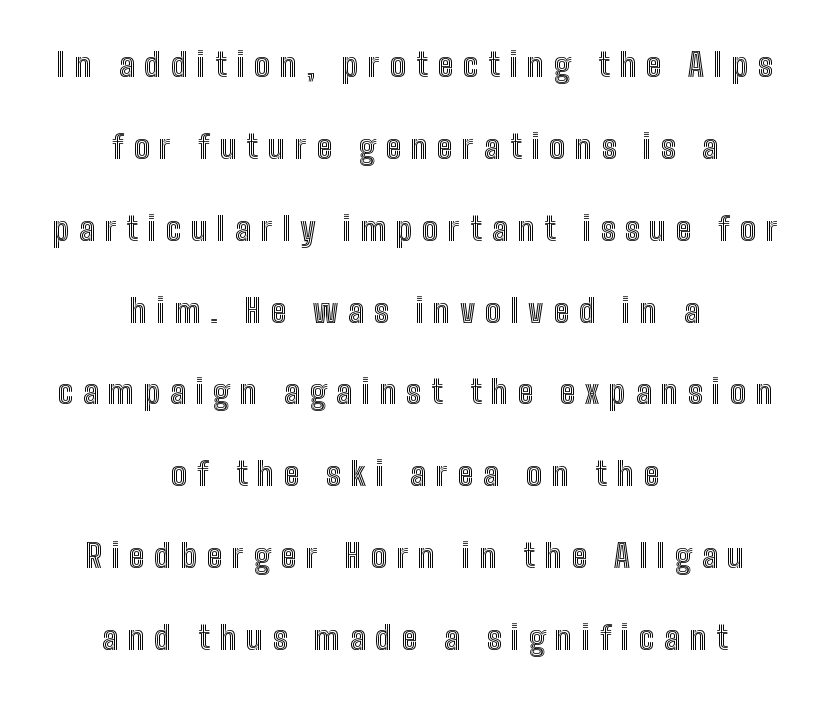
Do the characters align in a grid? No, the font is proportional. Students, observe: this is what heavily led, spacious text looks like. In terms of posture, this sample is upright. Compared with a flush-left layout, this one balances lines on the center instead.
